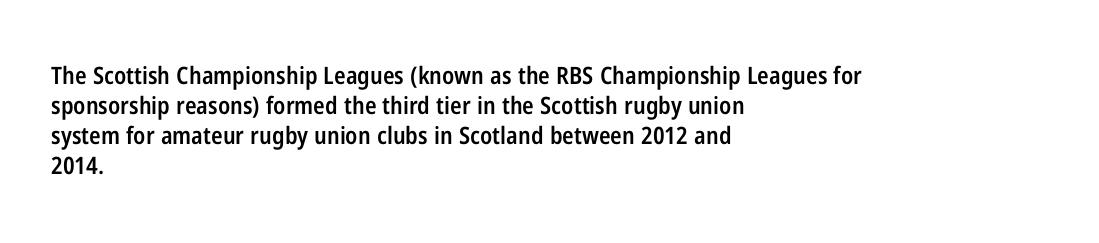
The image shows 24 px text type, upright; set left-aligned, normal line spacing (1.25x), normal letter spacing, not underlined.
